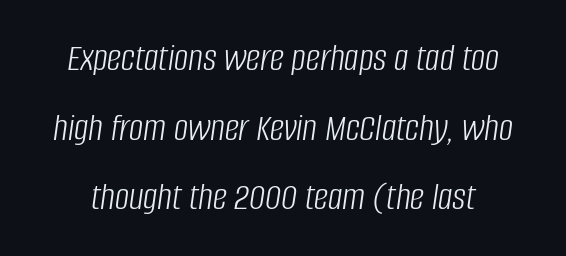
{"italic": "yes", "lean": "right", "slant_degrees": 8, "bold": "no", "weight": "light", "width": "condensed", "stroke_contrast": "low", "x_height": "large", "monospaced": "no", "underline": "no", "line_spacing_ratio": 1.74, "letter_spacing": "normal", "letter_spacing_em": 0.0, "glyph_px": 40}
